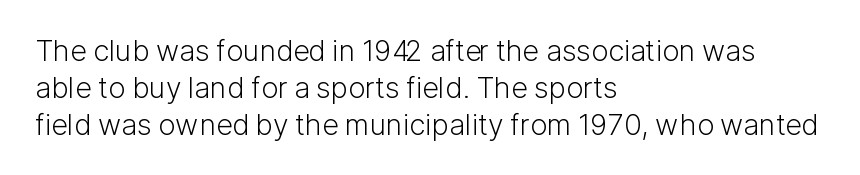
The setting favours the left margin, as ordinary paragraphs usually do. Is this a fixed-width face? No — the glyphs have proportional, varying widths. The space between consecutive lines is moderate. Each stroke keeps to a modest, everyday thickness or less. The text was rendered using a sans face with plain stroke endings.
